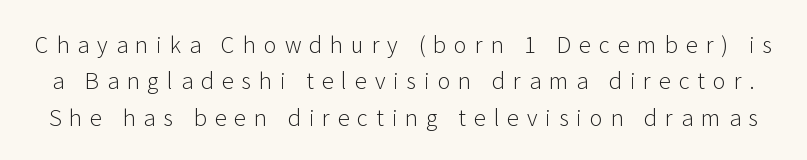
Q: Is the text bold? A: No.
Q: Is the text italic (slanted)? A: No, it is upright.
Q: Is the text underlined? A: No.
Q: Is the spacing between letters normal or unusually wide? A: Unusually wide.
Q: Is the spacing between lines tight, normal or loose? A: Normal.
